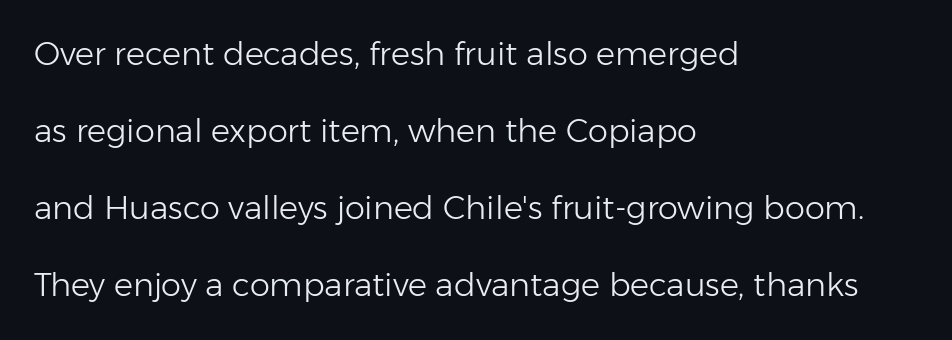
The image shows 32 px light sans-serif type, upright; set left-aligned, loose line spacing (2.41x), normal letter spacing, not underlined; low stroke contrast and a medium x-height.
